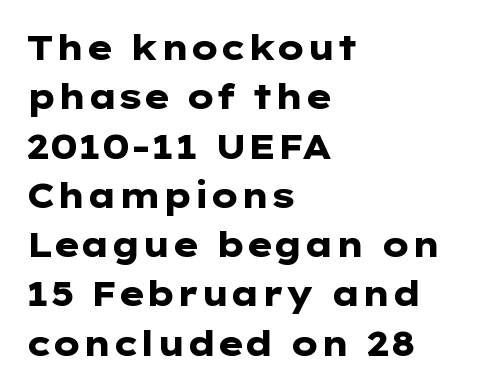
{"serif": "no", "italic": "no", "bold": "yes", "weight": "heavy", "width": "wide", "stroke_contrast": "low", "x_height": "medium", "monospaced": "no", "underline": "no", "align": "left", "line_spacing": "normal", "line_spacing_ratio": 1.45, "letter_spacing": "normal", "letter_spacing_em": 0.0, "glyph_px": 34}
